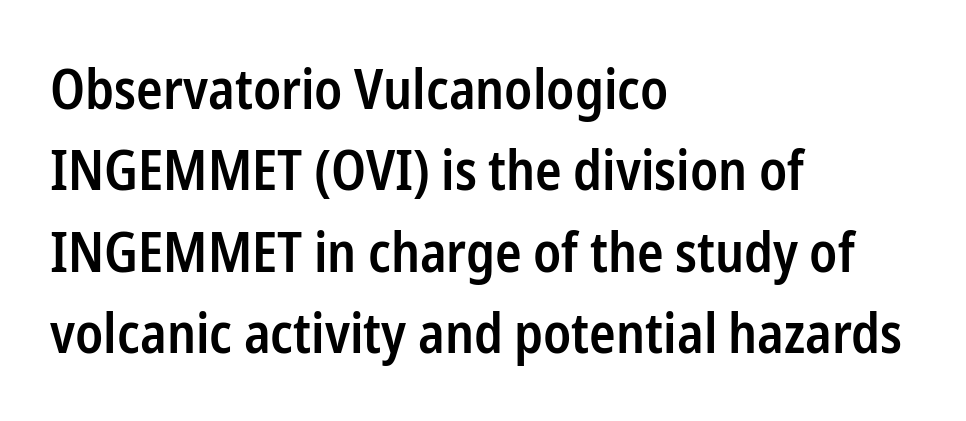
Unlike italic type, these characters show no tilt at all. The rendering uses a moderate line-height, typical for paragraphs. The horizontal fit of the characters is conventional and even. Heft: intermediate — a semibold.
